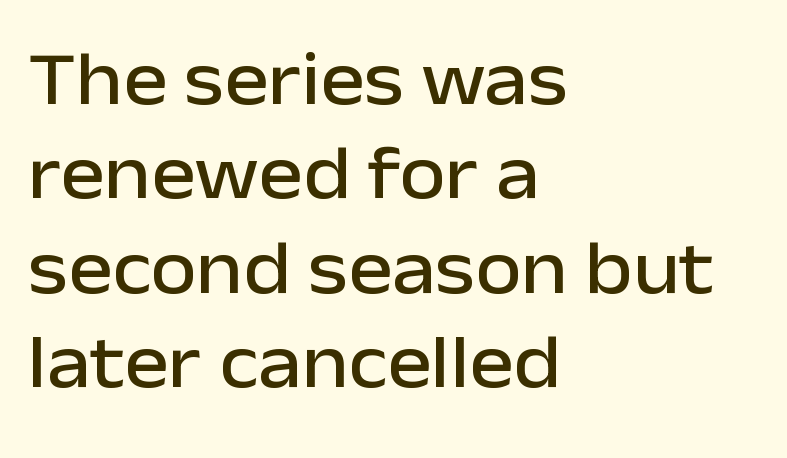
Leading: standard. Where is the straight margin? On the left. Tracking value appears to be zero — textbook default spacing. Descender tails drop into unmarked territory.
